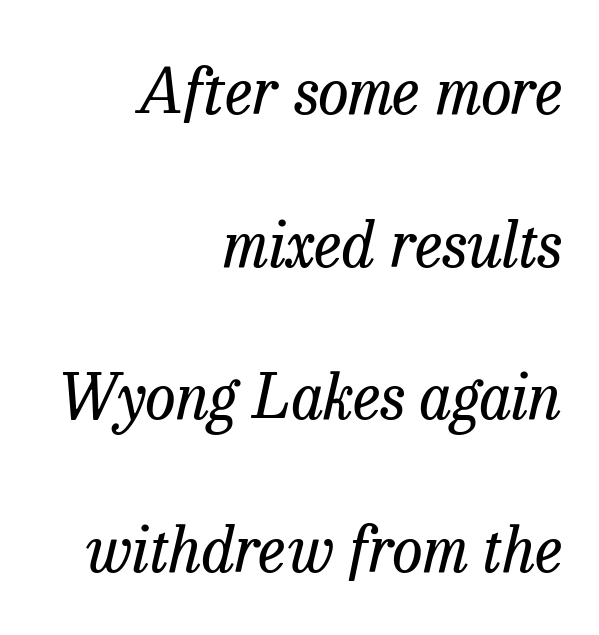
The image shows 62 px regular-weight serif type, italic (leaning right); set right-aligned, loose line spacing (2.46x), normal letter spacing, not underlined; low stroke contrast and a medium x-height.
